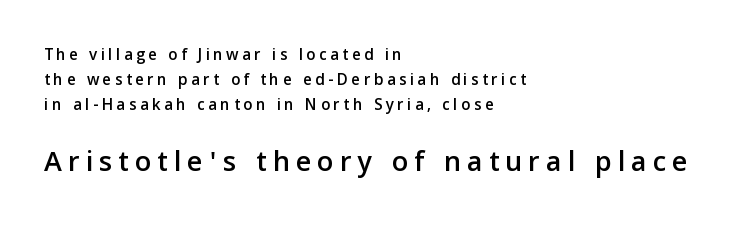
The image shows 30 px sans-serif type, upright; set left-aligned, normal line spacing (1.46x), unusually wide letter spacing (+0.2 em), not underlined; the second (bottom) block is 1.76x larger; low stroke contrast and a medium x-height.
